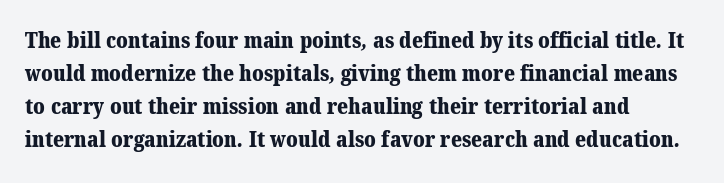
Compared with a centered layout, this one pins lines to the left instead. Letter spacing: default. Type without underlining. Heavy-handed strokes throughout: this text is bold. Students, observe: this is what conventionally led text looks like.
